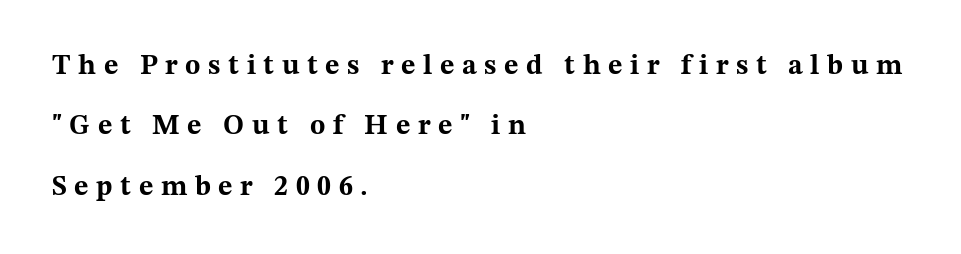
Q: Is the text bold? A: Yes.
Q: Is the text italic (slanted)? A: No, it is upright.
Q: Is the typeface a serif or a sans-serif typeface? A: Serif.
Q: Is the text underlined? A: No.
Q: How is the paragraph aligned? A: Left-aligned.
Q: Is the spacing between letters normal or unusually wide? A: Unusually wide.
Q: Is the spacing between lines tight, normal or loose? A: Loose.
Q: Width (condensed, normal, or wide)? A: Wide.
Q: Stroke contrast? A: Medium.
Q: x-height? A: Medium.
Q: Monospaced? A: No.
